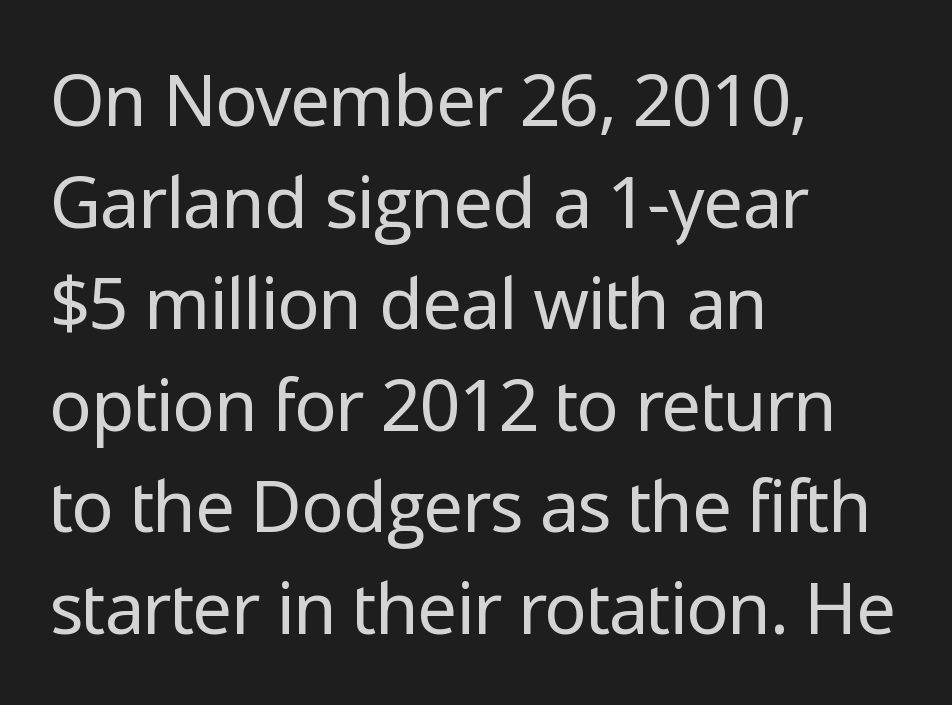
The image shows 71 px regular-weight sans-serif type, upright; set left-aligned, normal line spacing (1.43x), normal letter spacing, not underlined; low stroke contrast and a medium x-height.
